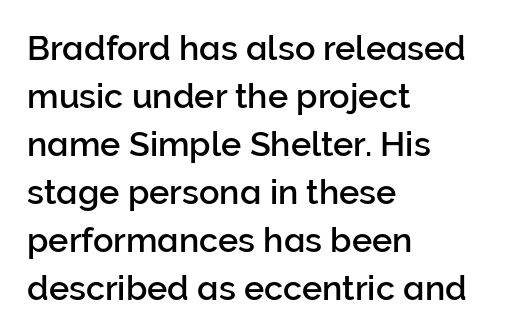
{"serif": "no", "italic": "no", "width": "normal", "stroke_contrast": "low", "x_height": "medium", "monospaced": "no", "underline": "no", "align": "left", "line_spacing": "normal", "line_spacing_ratio": 1.41, "letter_spacing": "normal", "letter_spacing_em": 0.0, "glyph_px": 34}
